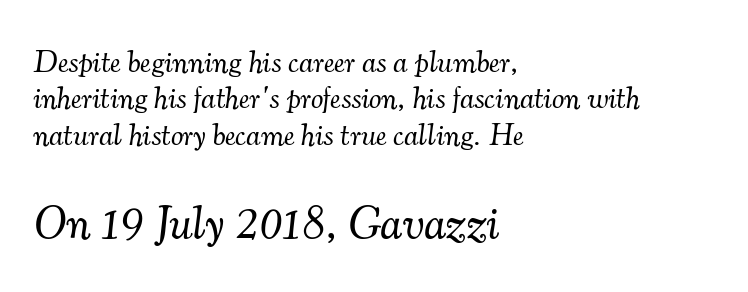
This sample uses an oblique cut, with every glyph tilted off the vertical. Lines of text with bare space underneath. This sample uses a serif face. In this sample the second text group is rendered at the bigger scale. Letters have the restrained weight of plain body copy at most. The text block is weighted toward the left margin, trailing off unevenly rightward.
